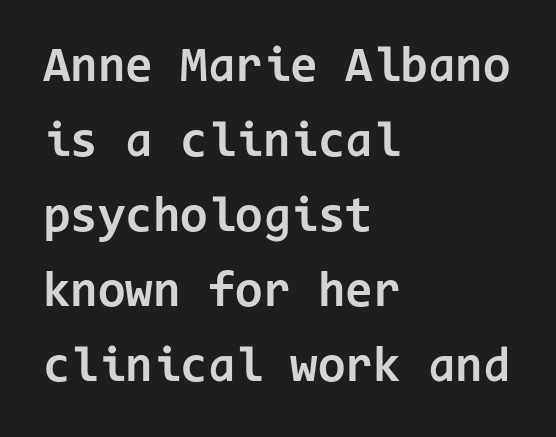
Does the type have serifs? No, each stem ends abruptly. Quick note: underline off. The characters look thick and weighty, a clear bold. The ragged edge is on the right, which tells us the setting is flush left. Glyph-to-glyph distance matches everyday printed text.
